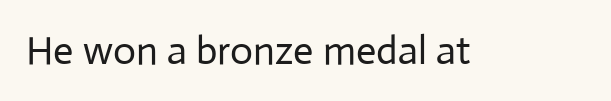
The image shows 40 px regular-weight sans-serif type, upright; set normal letter spacing, not underlined; low stroke contrast and a medium x-height.
